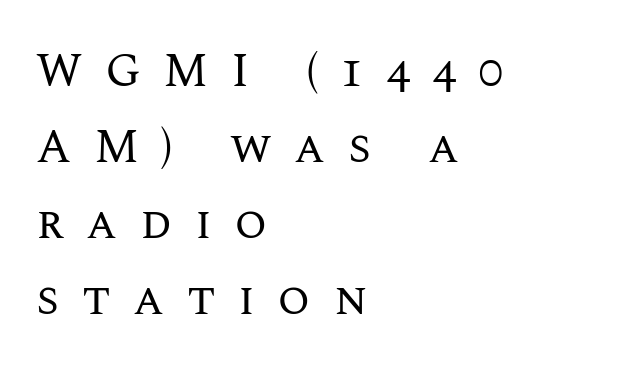
{"italic": "no", "bold": "no", "weight": "regular", "width": "normal", "stroke_contrast": "medium", "x_height": "large", "monospaced": "no", "underline": "no", "align": "left", "line_spacing": "normal", "line_spacing_ratio": 1.62, "letter_spacing": "wide", "letter_spacing_em": 0.48, "glyph_px": 47}
